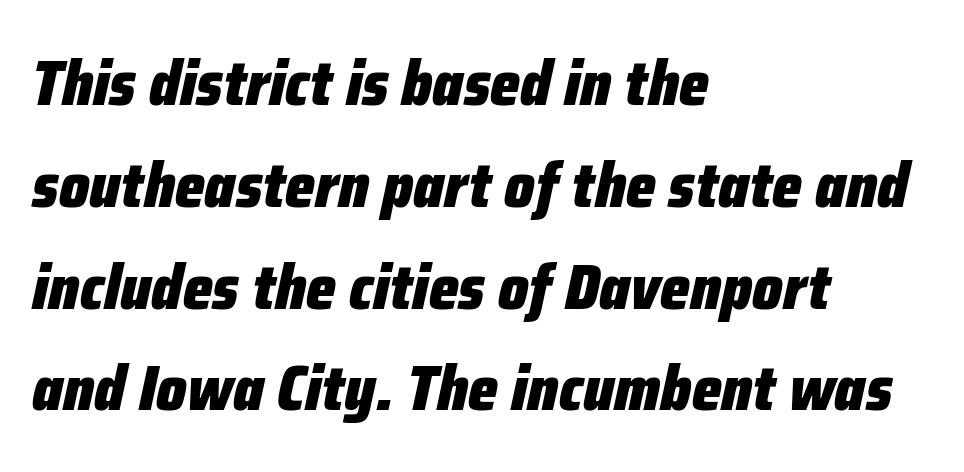
The image shows 64 px heavy, condensed type, italic (leaning right); set left-aligned, normal line spacing (1.59x), normal letter spacing, not underlined; low stroke contrast and a medium x-height.
